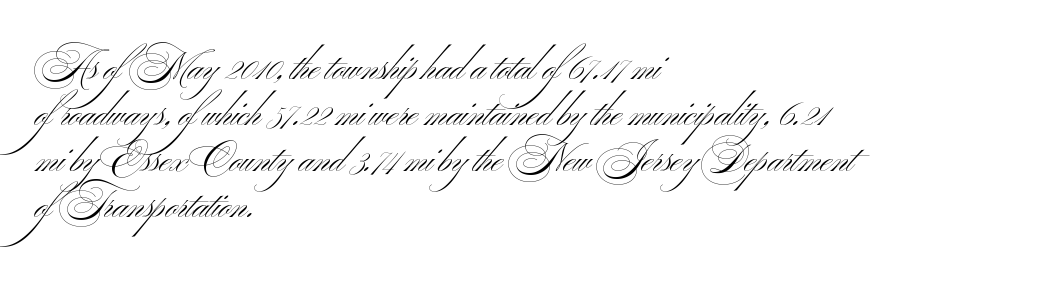
Q: Is the text bold? A: No.
Q: Is the typeface a serif or a sans-serif typeface? A: Sans-serif.
Q: Is the text underlined? A: No.
Q: How is the paragraph aligned? A: Left-aligned.
Q: Is the spacing between letters normal or unusually wide? A: Normal.
Q: Width (condensed, normal, or wide)? A: Wide.
Q: Stroke contrast? A: Medium.
Q: x-height? A: Small.
Q: Monospaced? A: No.
